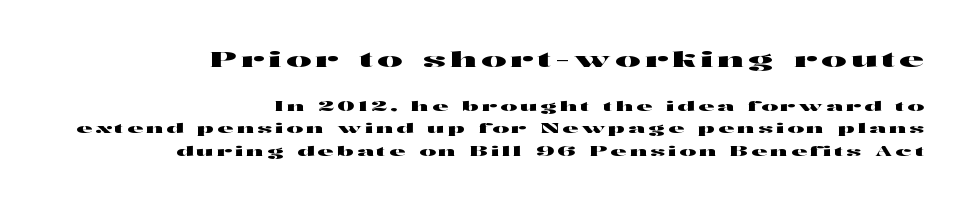
{"italic": "no", "underline": "no", "align": "right", "line_spacing": "normal", "line_spacing_ratio": 1.61, "letter_spacing": "wide", "letter_spacing_em": 0.21, "larger_block": "first", "size_ratio": 1.5, "glyph_px": 21}
